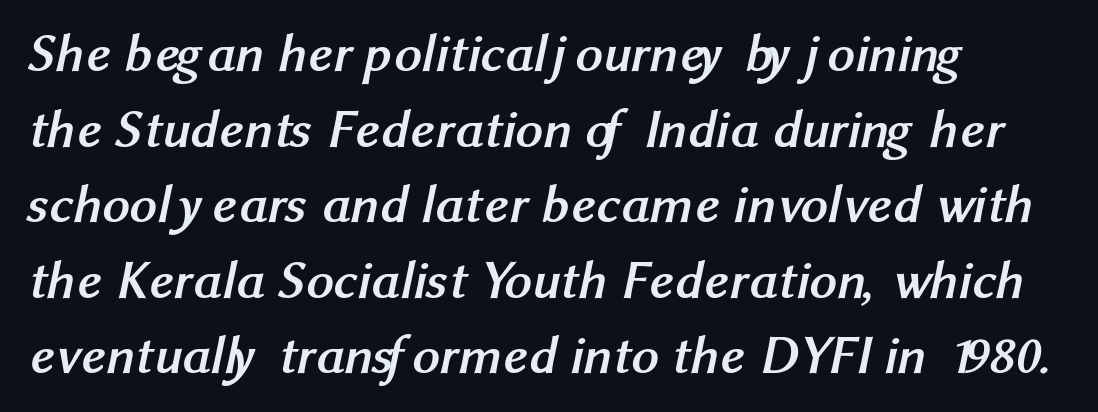
Q: Is the text bold? A: Yes.
Q: Is the typeface a serif or a sans-serif typeface? A: Sans-serif.
Q: Is the text underlined? A: No.
Q: How is the paragraph aligned? A: Left-aligned.
Q: Is the spacing between letters normal or unusually wide? A: Normal.
Q: Is the spacing between lines tight, normal or loose? A: Normal.
Q: Width (condensed, normal, or wide)? A: Normal.
Q: Stroke contrast? A: Medium.
Q: x-height? A: Medium.
Q: Monospaced? A: No.
